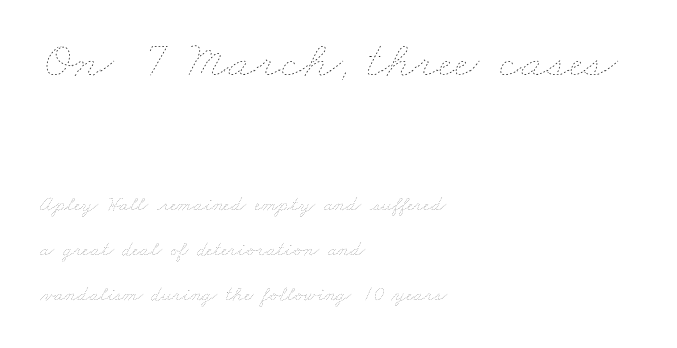
{"bold": "no", "weight": "thin", "width": "wide", "stroke_contrast": "low", "x_height": "small", "monospaced": "no", "underline": "no", "align": "left", "line_spacing": "loose", "line_spacing_ratio": 2.14, "letter_spacing": "normal", "letter_spacing_em": 0.0, "larger_block": "first", "size_ratio": 2.52, "glyph_px": 53}
